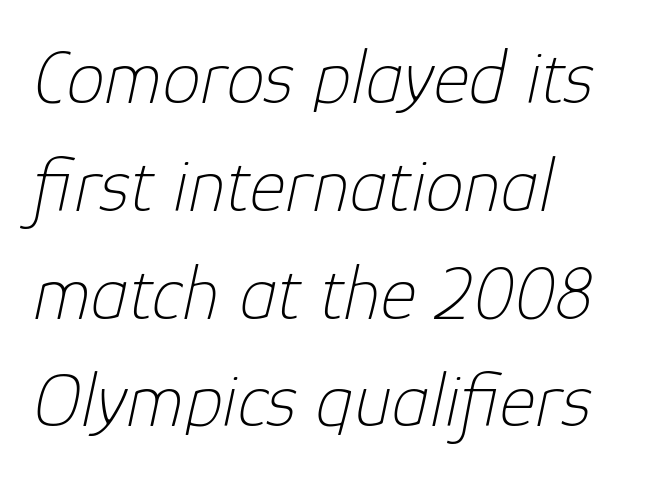
The image shows 77 px thin type, italic (leaning right); set left-aligned, normal line spacing (1.4x), normal letter spacing, not underlined; low stroke contrast and a medium x-height.
